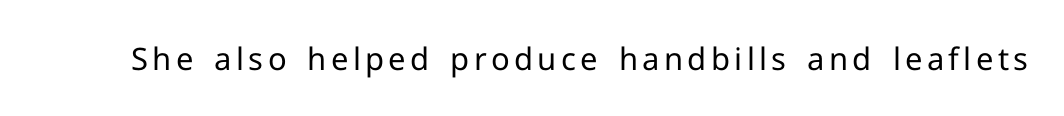
The image shows 31 px regular-weight sans-serif type, upright; set not underlined; low stroke contrast and a medium x-height.
